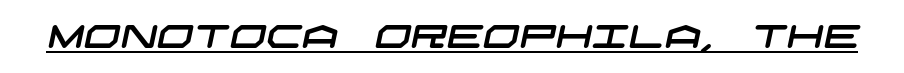
{"serif": "no", "width": "wide", "stroke_contrast": "low", "x_height": "large", "underline": "yes", "letter_spacing": "normal", "letter_spacing_em": 0.0, "glyph_px": 32}
